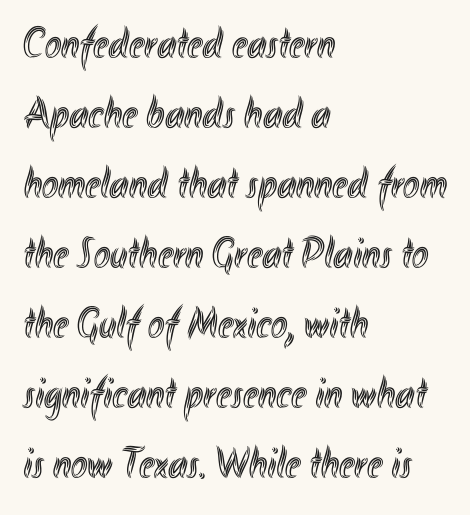
The image shows 44 px condensed type; set left-aligned, normal line spacing (1.59x), normal letter spacing, not underlined; a small x-height.
